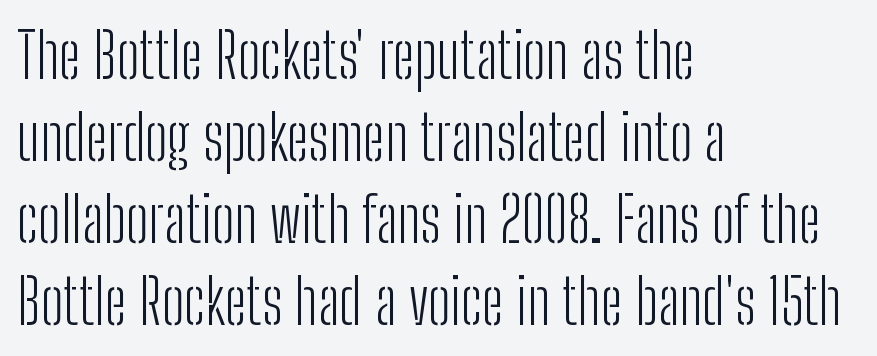
Q: Is the text bold? A: No.
Q: Is the text italic (slanted)? A: No, it is upright.
Q: Is the typeface a serif or a sans-serif typeface? A: Sans-serif.
Q: Is the text underlined? A: No.
Q: How is the paragraph aligned? A: Left-aligned.
Q: Is the spacing between letters normal or unusually wide? A: Normal.
Q: Is the spacing between lines tight, normal or loose? A: Normal.
Q: Width (condensed, normal, or wide)? A: Condensed.
Q: Stroke contrast? A: Low.
Q: x-height? A: Medium.
Q: Monospaced? A: No.
